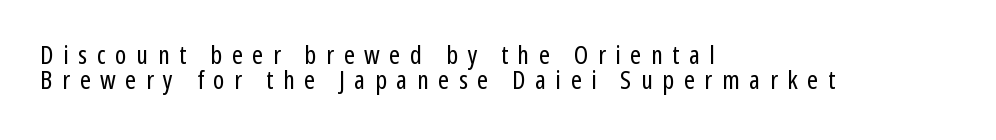
Q: Is the text bold? A: No.
Q: Is the text italic (slanted)? A: No, it is upright.
Q: Is the text underlined? A: No.
Q: How is the paragraph aligned? A: Left-aligned.
Q: Is the spacing between letters normal or unusually wide? A: Unusually wide.
Q: Is the spacing between lines tight, normal or loose? A: Tight.
